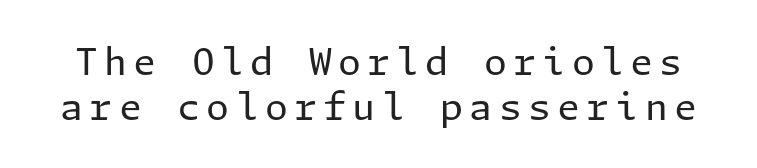
The image shows 37 px regular-weight sans-serif type, upright; set line spacing 1.21x, not underlined; low stroke contrast and a medium x-height.
